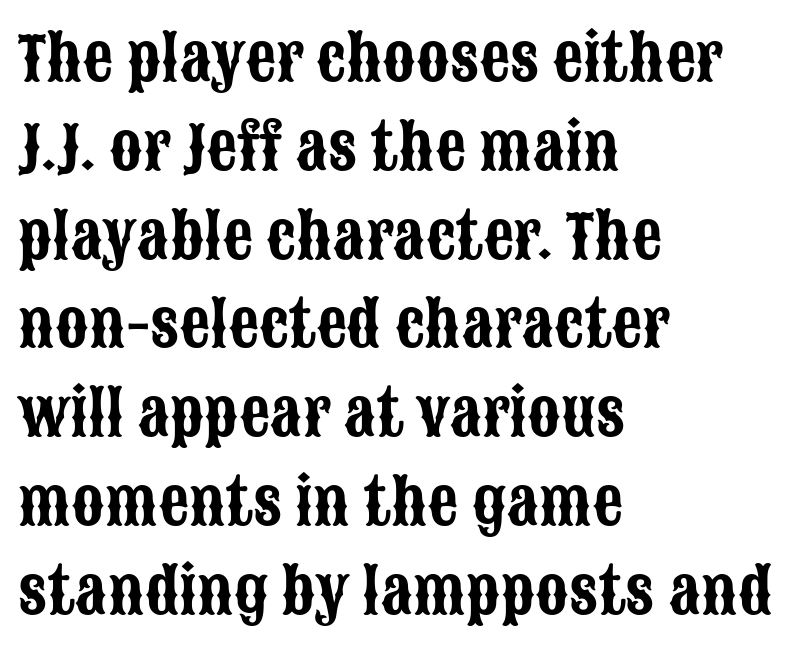
Is this a fixed-width face? No — the glyphs have proportional, varying widths. The passage is arranged the way most books set body copy — flush left. The glyphs in this specimen are sans serif. The passage shown has conventional tracking throughout. Each row of text sits above clean, open space. Is there much room between lines? A standard amount, neither cramped nor airy.
